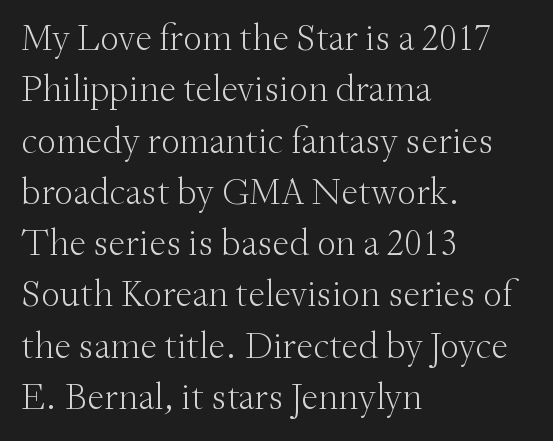
On a weight scale, this lands at 450 or below. The lines in this sample share a left origin and differ only in where they stop. In terms of posture, this sample is upright. A serif font was chosen for this passage. There is no visible air inserted between adjacent glyphs. Varying glyph widths throughout — classic text-font behaviour.
